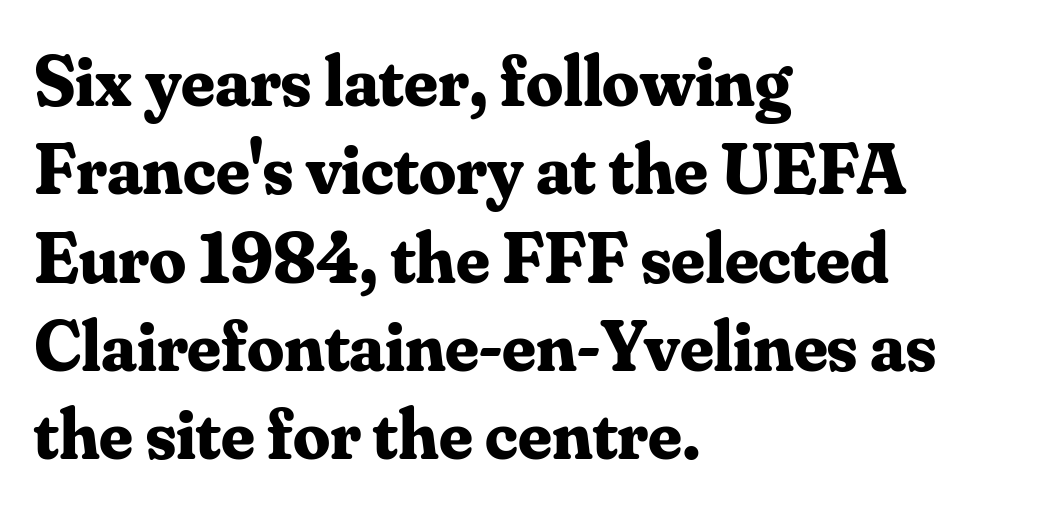
Q: Is the text bold? A: Yes.
Q: Is the text italic (slanted)? A: No, it is upright.
Q: Is the typeface a serif or a sans-serif typeface? A: Serif.
Q: Is the text underlined? A: No.
Q: How is the paragraph aligned? A: Left-aligned.
Q: Is the spacing between letters normal or unusually wide? A: Normal.
Q: Width (condensed, normal, or wide)? A: Normal.
Q: Stroke contrast? A: Medium.
Q: x-height? A: Small.
Q: Monospaced? A: No.
